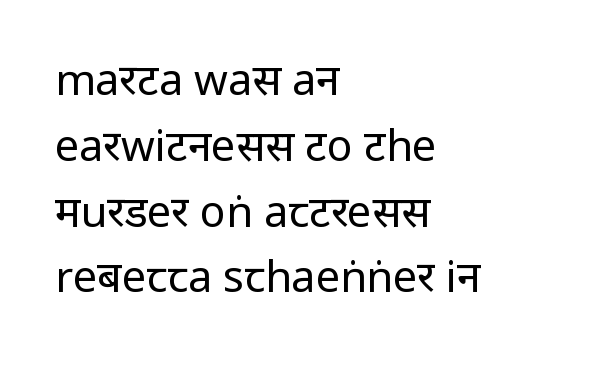
The image shows 43 px regular-weight, condensed sans-serif type, upright; set left-aligned, normal line spacing (1.53x), normal letter spacing, not underlined; low stroke contrast and a large x-height.
